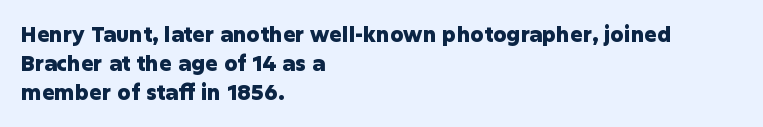
Q: Is the text bold? A: Yes.
Q: Is the text italic (slanted)? A: No, it is upright.
Q: Is the text underlined? A: No.
Q: How is the paragraph aligned? A: Left-aligned.
Q: Is the spacing between letters normal or unusually wide? A: Normal.
Q: Is the spacing between lines tight, normal or loose? A: Normal.
